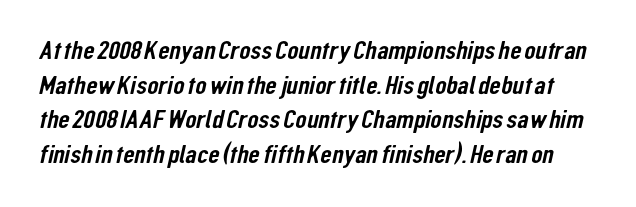
The image shows 26 px text type; set normal line spacing (1.33x), normal letter spacing, not underlined.
